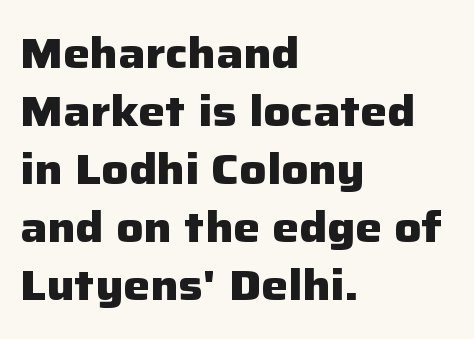
Q: Is the text bold? A: Yes.
Q: Is the text italic (slanted)? A: No, it is upright.
Q: Is the typeface a serif or a sans-serif typeface? A: Sans-serif.
Q: Is the text underlined? A: No.
Q: How is the paragraph aligned? A: Left-aligned.
Q: Is the spacing between letters normal or unusually wide? A: Normal.
Q: Is the spacing between lines tight, normal or loose? A: Normal.
Q: Width (condensed, normal, or wide)? A: Normal.
Q: Stroke contrast? A: Low.
Q: x-height? A: Medium.
Q: Monospaced? A: No.
